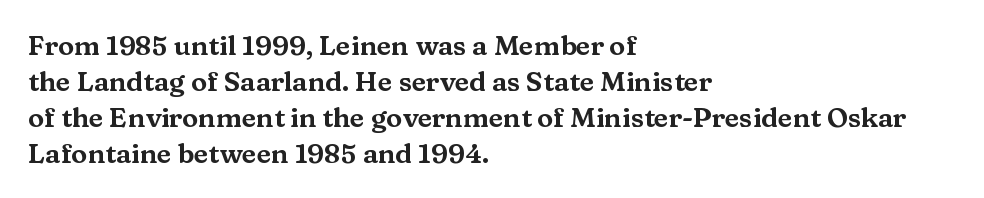
Q: Is the text italic (slanted)? A: No, it is upright.
Q: Is the text underlined? A: No.
Q: How is the paragraph aligned? A: Left-aligned.
Q: Is the spacing between letters normal or unusually wide? A: Normal.
Q: Is the spacing between lines tight, normal or loose? A: Normal.
